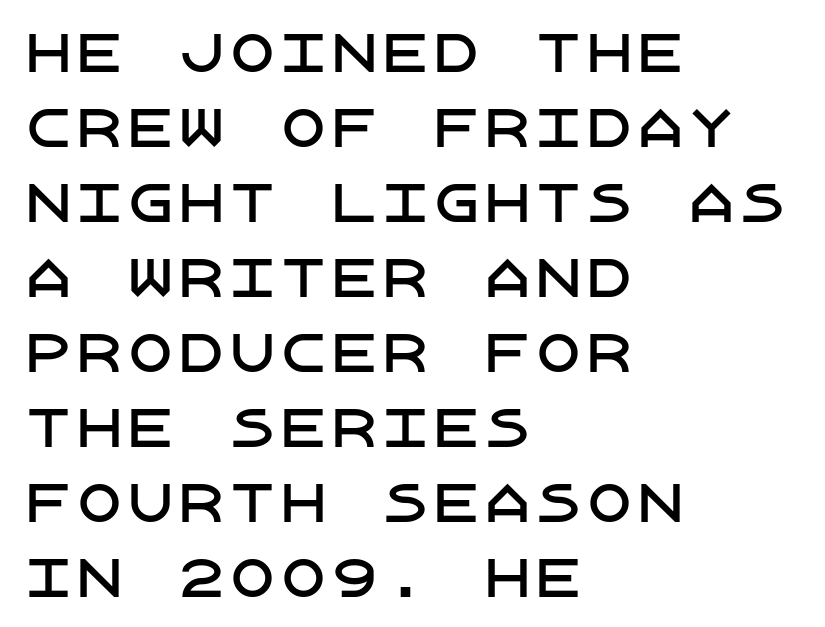
The image shows 51 px sans-serif type, upright; set left-aligned, normal line spacing (1.47x), normal letter spacing, not underlined; low stroke contrast and a large x-height.
